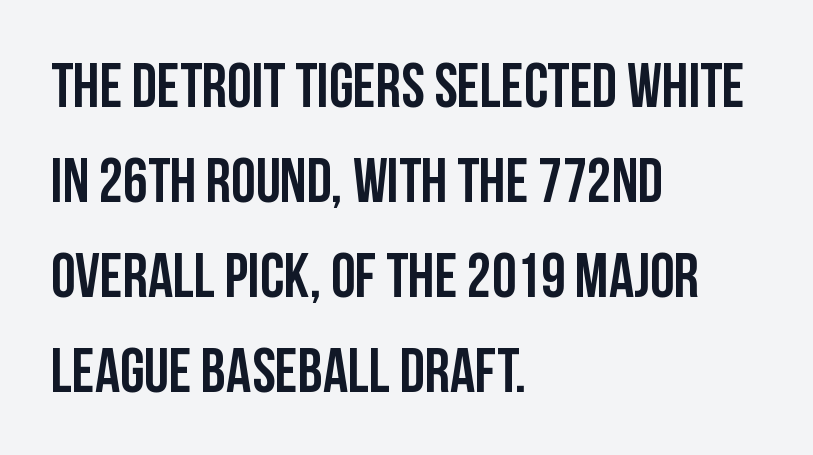
The passage shown is typed in a proportional face where columns would drift. How would I describe the line gaps? Plain and ordinary. Vertical strokes here are truly vertical. Does the type have serifs? No, each stem ends abruptly. Glance below the letters and you will spot only blank space.
